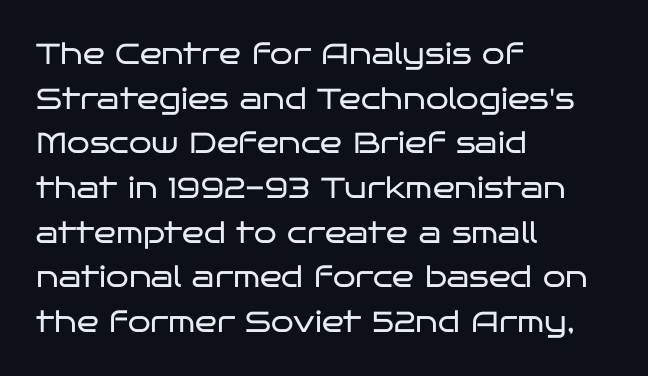
Q: Is the text bold? A: No.
Q: Is the text italic (slanted)? A: No, it is upright.
Q: Is the typeface a serif or a sans-serif typeface? A: Sans-serif.
Q: Is the text underlined? A: No.
Q: How is the paragraph aligned? A: Left-aligned.
Q: Is the spacing between letters normal or unusually wide? A: Normal.
Q: Is the spacing between lines tight, normal or loose? A: Normal.
Q: Width (condensed, normal, or wide)? A: Wide.
Q: Stroke contrast? A: Low.
Q: x-height? A: Large.
Q: Monospaced? A: No.
